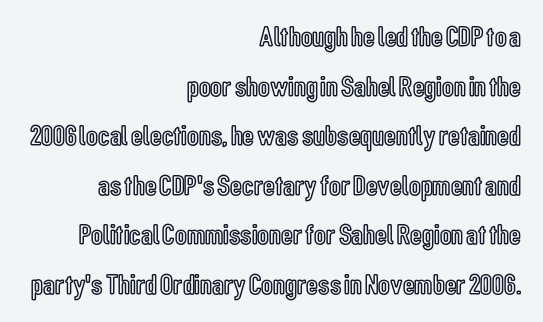
Unlike italic type, these characters show no tilt at all. This sample has the flowing, uneven cadence of proportional lettering. Observe the ordinary spacing: letters are neighbours, not strangers. Rule under the text: the space is simply empty.
